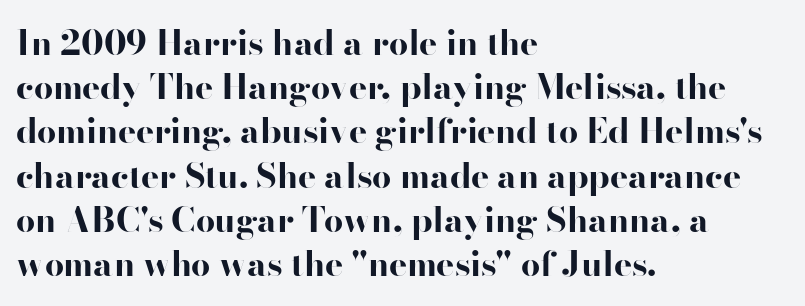
Q: Is the text bold? A: Yes.
Q: Is the text italic (slanted)? A: No, it is upright.
Q: Is the typeface a serif or a sans-serif typeface? A: Sans-serif.
Q: Is the text underlined? A: No.
Q: How is the paragraph aligned? A: Left-aligned.
Q: Is the spacing between letters normal or unusually wide? A: Normal.
Q: Is the spacing between lines tight, normal or loose? A: Normal.
Q: Width (condensed, normal, or wide)? A: Wide.
Q: Stroke contrast? A: High.
Q: x-height? A: Small.
Q: Monospaced? A: No.
